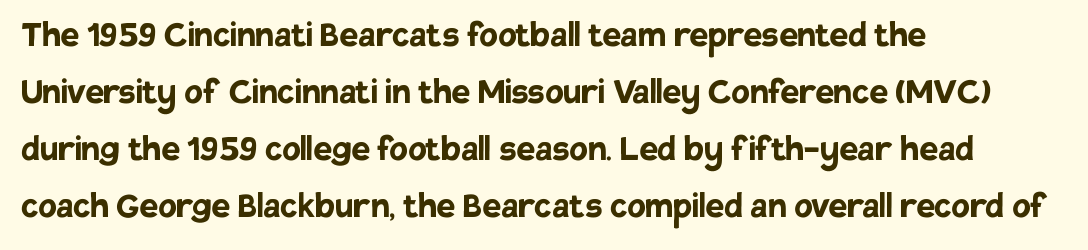
{"serif": "no", "italic": "no", "bold": "yes", "weight": "semibold", "width": "normal", "stroke_contrast": "low", "x_height": "large", "monospaced": "no", "underline": "no", "align": "left", "line_spacing": "normal", "line_spacing_ratio": 1.36, "letter_spacing": "normal", "letter_spacing_em": 0.0, "glyph_px": 42}
